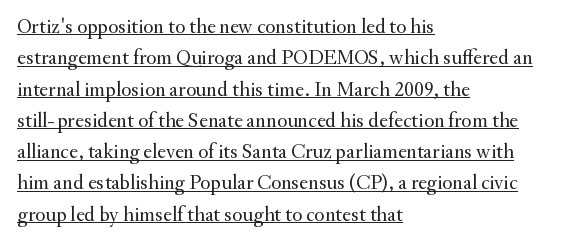
The image shows 21 px text type, upright; set left-aligned, normal line spacing (1.49x), normal letter spacing, underlined.
